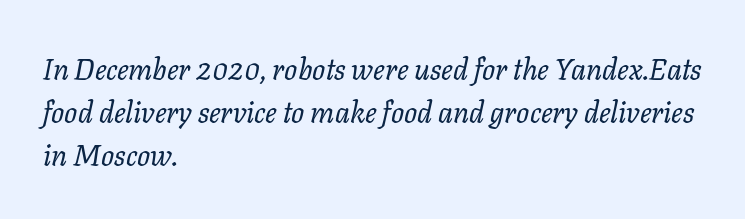
{"italic": "yes", "lean": "right", "slant_degrees": 11, "bold": "no", "weight": "regular", "width": "normal", "stroke_contrast": "low", "x_height": "medium", "monospaced": "no", "underline": "no", "align": "left", "line_spacing": "normal", "line_spacing_ratio": 1.49, "letter_spacing": "normal", "letter_spacing_em": 0.0, "glyph_px": 29}
